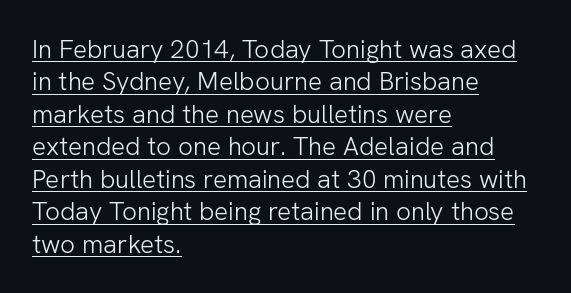
{"italic": "no", "bold": "no", "underline": "yes", "align": "left", "line_spacing": "normal", "line_spacing_ratio": 1.25, "letter_spacing": "normal", "letter_spacing_em": 0.0, "glyph_px": 26}
